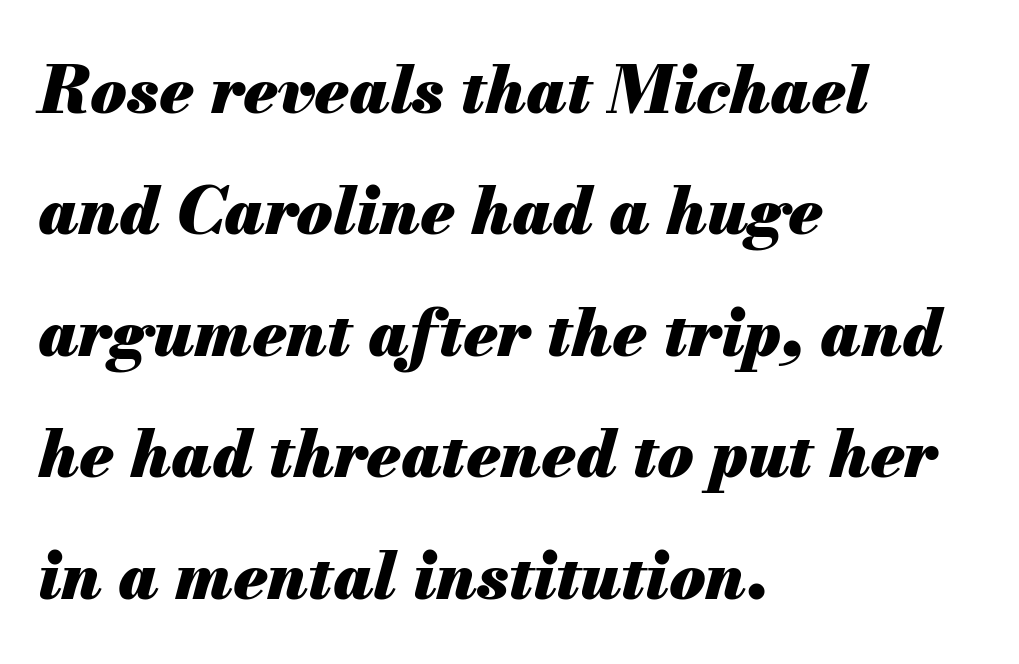
Q: Is the text bold? A: Yes.
Q: Is the text italic (slanted)? A: Yes, it leans right by about 13 degrees.
Q: Is the text underlined? A: No.
Q: How is the paragraph aligned? A: Left-aligned.
Q: Is the spacing between letters normal or unusually wide? A: Normal.
Q: Width (condensed, normal, or wide)? A: Normal.
Q: Stroke contrast? A: Medium.
Q: x-height? A: Small.
Q: Monospaced? A: No.
